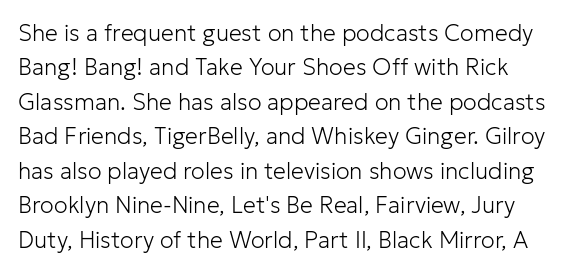
Rendered with straight, roman letterforms. Normally led — the rows are evenly, conventionally spaced. The weight tops out at a normal text grade. The line texture is even and compact thanks to regular tracking. Letters rest on an invisible, unmarked baseline.
